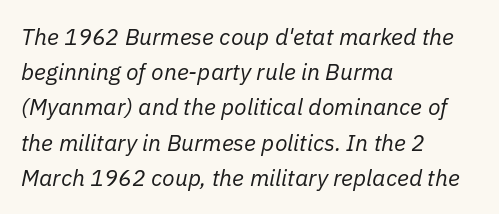
{"italic": "yes", "lean": "right", "slant_degrees": 11, "bold": "no", "underline": "no", "align": "left", "line_spacing": "normal", "line_spacing_ratio": 1.53, "letter_spacing": "normal", "letter_spacing_em": 0.0, "glyph_px": 23}
